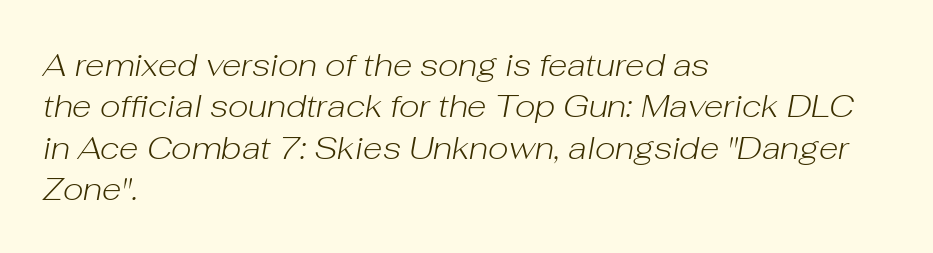
{"italic": "yes", "lean": "right", "slant_degrees": 10, "bold": "no", "weight": "light", "width": "normal", "stroke_contrast": "low", "x_height": "medium", "monospaced": "no", "underline": "no", "align": "left", "line_spacing": "normal", "line_spacing_ratio": 1.29, "letter_spacing": "normal", "letter_spacing_em": 0.0, "glyph_px": 32}
